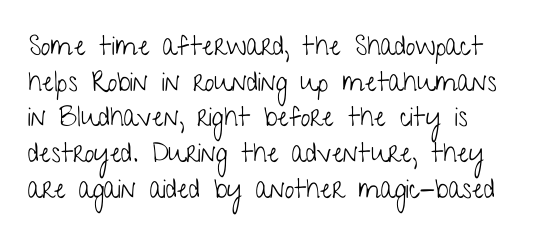
Q: Is the text bold? A: No.
Q: Is the text italic (slanted)? A: No, it is upright.
Q: Is the text underlined? A: No.
Q: Is the spacing between letters normal or unusually wide? A: Normal.
Q: Is the spacing between lines tight, normal or loose? A: Normal.
